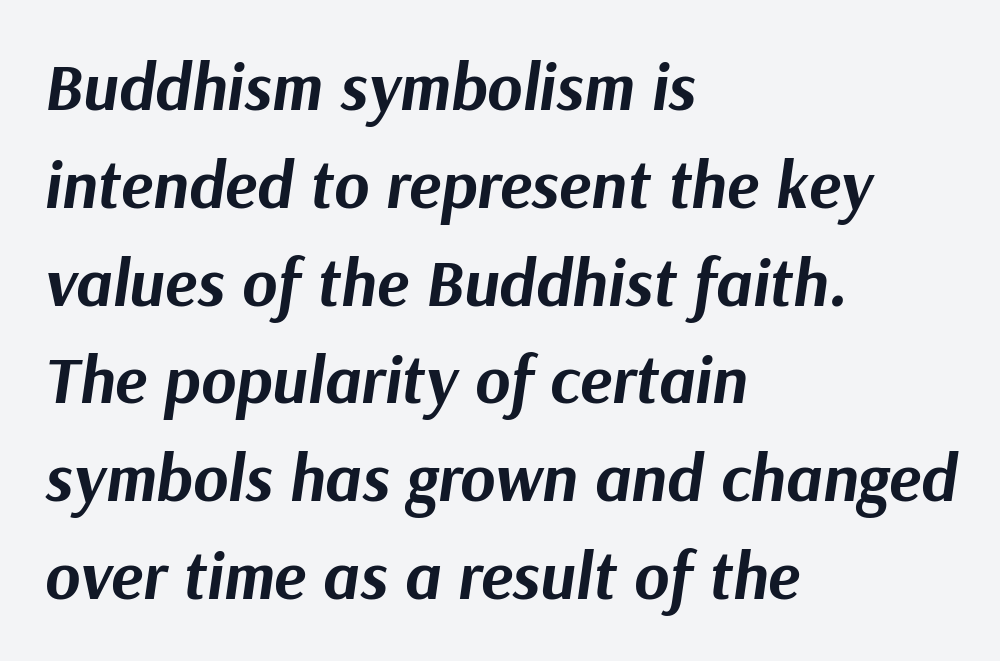
{"italic": "yes", "lean": "right", "slant_degrees": 9, "bold": "yes", "weight": "bold", "width": "normal", "stroke_contrast": "medium", "x_height": "medium", "monospaced": "no", "underline": "no", "align": "left", "line_spacing": "normal", "line_spacing_ratio": 1.46, "letter_spacing": "normal", "letter_spacing_em": 0.0, "glyph_px": 67}
